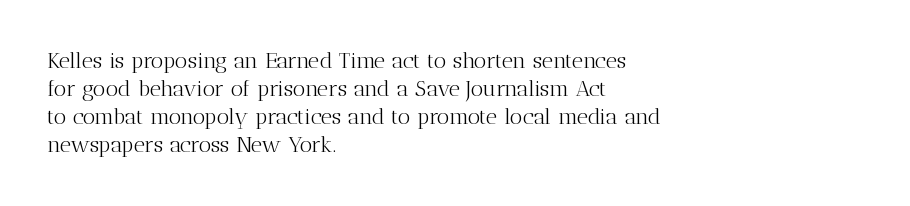
Normally led — the rows are evenly, conventionally spaced. Underlining? Definitely not there. The axis of the letterforms is exactly vertical. The passage is arranged the way most books set body copy — flush left. Default kerning and tracking; the words read as compact shapes.
